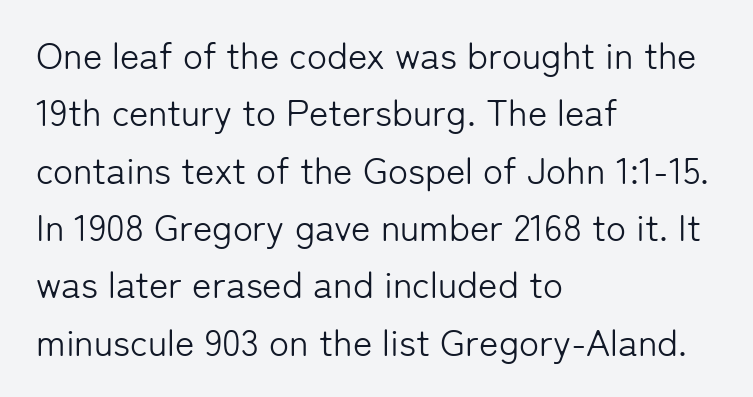
The image shows 37 px light sans-serif type, upright; set left-aligned, normal line spacing (1.55x), normal letter spacing, not underlined; low stroke contrast and a medium x-height.
